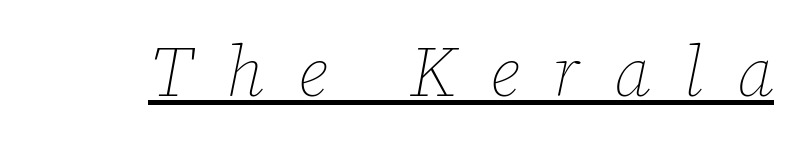
Do the characters align in a grid? No, the font is proportional. This sample uses expanded letter spacing, leaving extra air between glyphs. The text carries the slant typical of an italic or oblique font. A baseline rule has been typeset under these characters.
